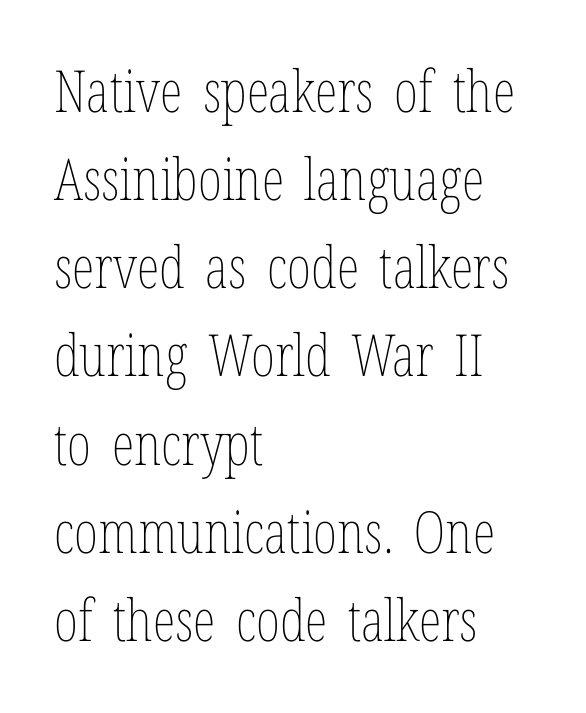
Q: Is the text bold? A: No.
Q: Is the text italic (slanted)? A: No, it is upright.
Q: Is the text underlined? A: No.
Q: How is the paragraph aligned? A: Left-aligned.
Q: Is the spacing between letters normal or unusually wide? A: Normal.
Q: Is the spacing between lines tight, normal or loose? A: Normal.
Q: Width (condensed, normal, or wide)? A: Condensed.
Q: Stroke contrast? A: Low.
Q: x-height? A: Medium.
Q: Monospaced? A: No.
